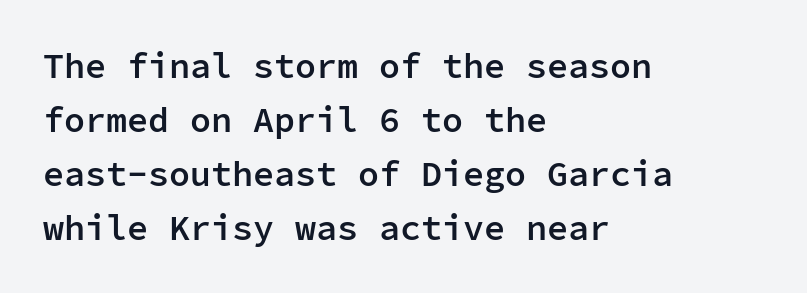
Rendered with straight, roman letterforms. Spacing verdict: monospaced, one width for all characters. Look at the bottom of the vertical strokes: they stop flat, with no serifs. Any mark beneath the type? The region is blank. The lines sit at an ordinary, default distance from one another. A somewhat darkened texture: the type is semibold rather than bold.
